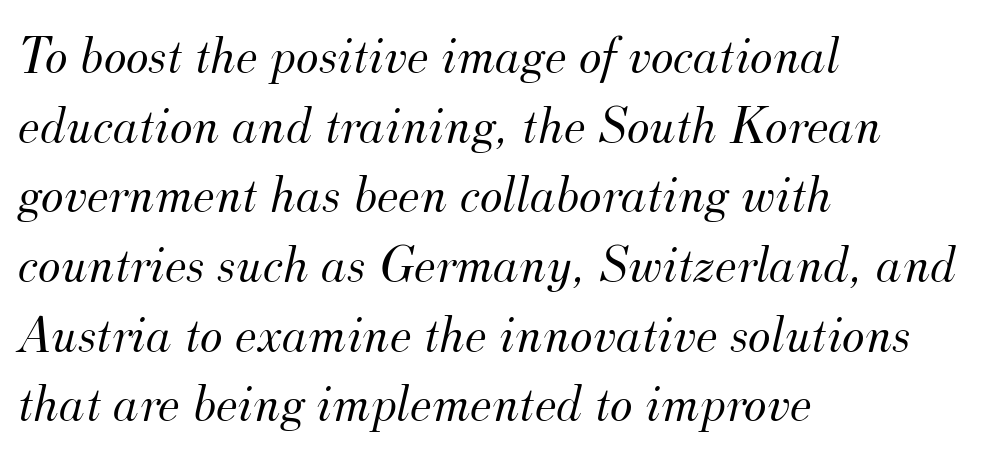
{"serif": "yes", "italic": "yes", "lean": "right", "slant_degrees": 12, "bold": "no", "weight": "light", "width": "normal", "stroke_contrast": "medium", "x_height": "small", "monospaced": "no", "underline": "no", "align": "left", "line_spacing": "normal", "line_spacing_ratio": 1.29, "letter_spacing": "normal", "letter_spacing_em": 0.0, "glyph_px": 54}
